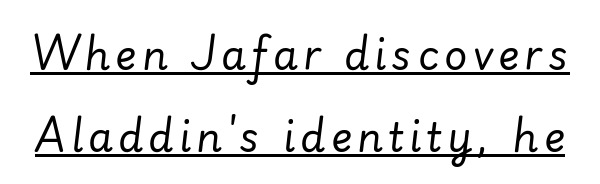
Every character sits at an angle, as italics do. This sample has the flowing, uneven cadence of proportional lettering. The specimen includes a rule beneath the text block's lines. What's the leading like? Stretched, with rows far apart. The cut favours lightness, reaching ordinary text weight at its darkest.
